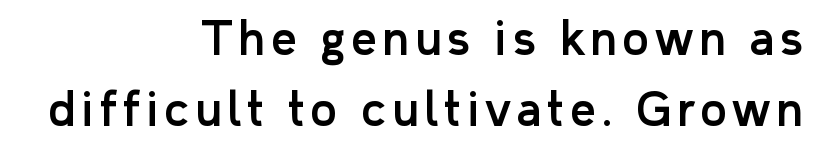
The image shows 45 px sans-serif type, upright; set right-aligned, normal line spacing (1.58x), not underlined; low stroke contrast and a medium x-height.
